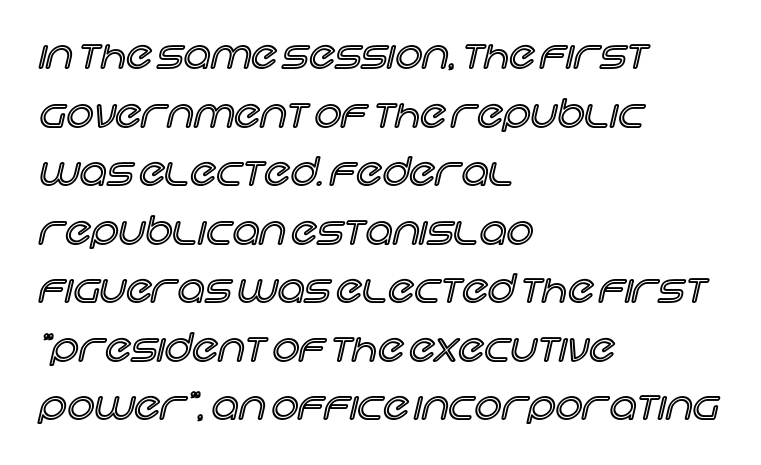
{"width": "normal", "x_height": "large", "monospaced": "no", "underline": "no", "align": "left", "line_spacing": "normal", "line_spacing_ratio": 1.54, "letter_spacing": "normal", "letter_spacing_em": 0.0, "glyph_px": 38}
